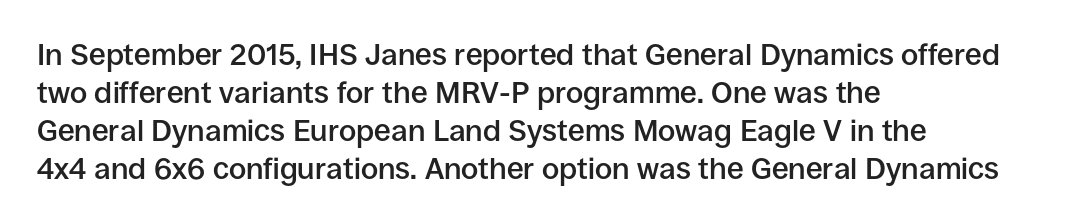
Q: Is the text bold? A: Semi-bold.
Q: Is the text italic (slanted)? A: No, it is upright.
Q: Is the typeface a serif or a sans-serif typeface? A: Sans-serif.
Q: Is the text underlined? A: No.
Q: How is the paragraph aligned? A: Left-aligned.
Q: Is the spacing between letters normal or unusually wide? A: Normal.
Q: Is the spacing between lines tight, normal or loose? A: Normal.
Q: Width (condensed, normal, or wide)? A: Normal.
Q: Stroke contrast? A: Low.
Q: x-height? A: Large.
Q: Monospaced? A: No.
